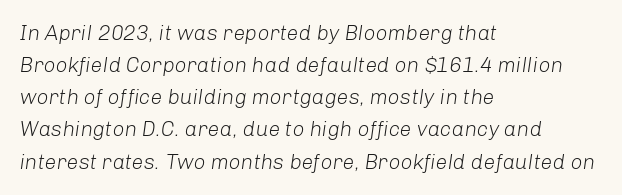
Q: Is the text bold? A: No.
Q: Is the text italic (slanted)? A: Yes, it leans right by about 8 degrees.
Q: Is the text underlined? A: No.
Q: How is the paragraph aligned? A: Left-aligned.
Q: Is the spacing between letters normal or unusually wide? A: Normal.
Q: Is the spacing between lines tight, normal or loose? A: Normal.
